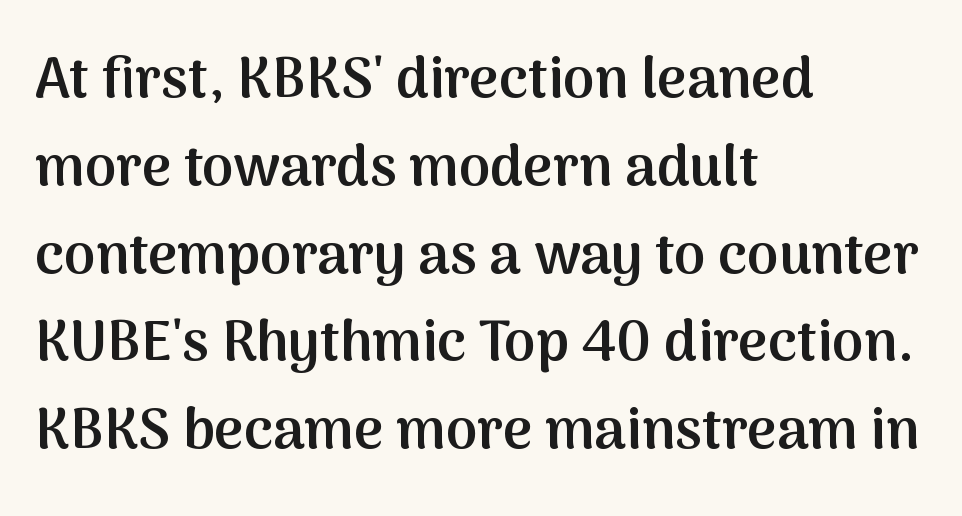
The image shows 57 px semibold sans-serif type, upright; set left-aligned, normal line spacing (1.54x), normal letter spacing, not underlined; medium stroke contrast and a medium x-height.
